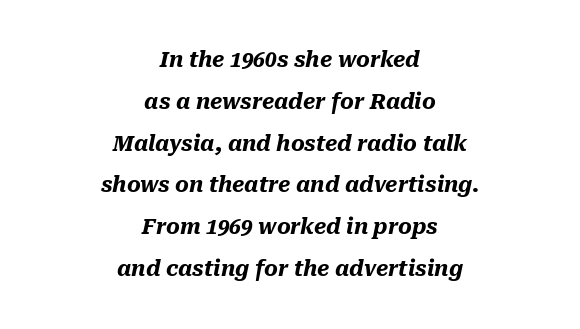
The image shows 21 px bold type, italic (leaning right); set centered, loose line spacing (1.99x), normal letter spacing, not underlined.
